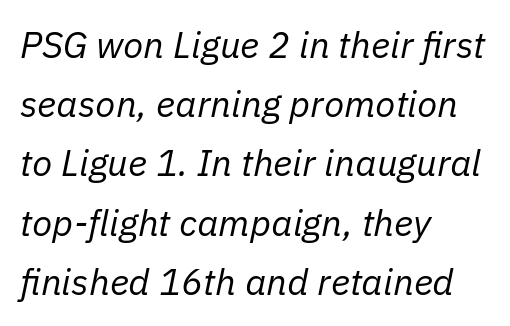
The letters are slanted; this is an italic face. Note the varied advance widths — an 'i' is clearly narrower than an 'm'. The setting favours the left margin, as ordinary paragraphs usually do. How are the letters spaced? Ordinarily, with no added tracking. Vertically, the passage feels balanced, rows spaced as you'd expect. Each row of text sits above clean, open space.
